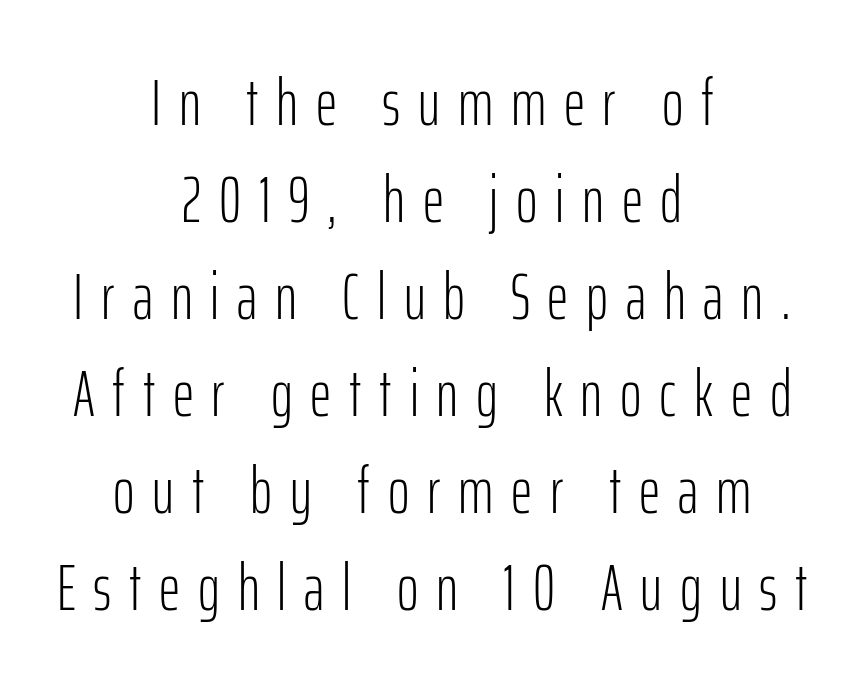
Font category for this specimen: sans-serif. Both edges are ragged and mirror each other, which tells us the setting is centered. Think of a printed novel: that variable character pitch is what you see here. You could only call the tracking loose — the letters float apart.
